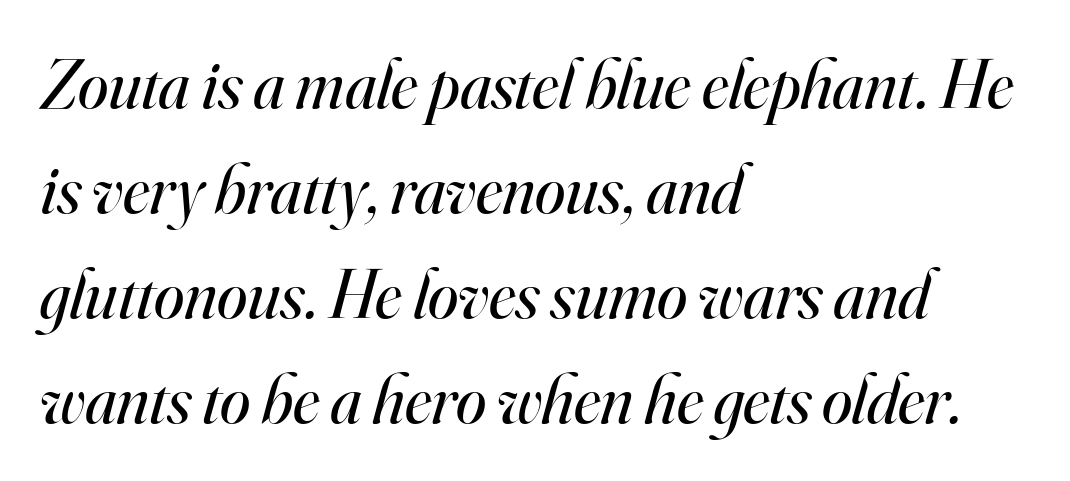
{"serif": "yes", "italic": "yes", "lean": "right", "slant_degrees": 16, "bold": "no", "weight": "regular", "width": "normal", "stroke_contrast": "high", "x_height": "small", "monospaced": "no", "underline": "no", "align": "left", "line_spacing": "normal", "line_spacing_ratio": 1.52, "letter_spacing": "normal", "letter_spacing_em": 0.0, "glyph_px": 69}
